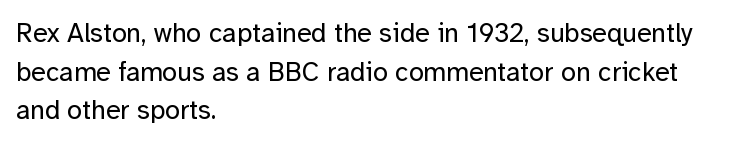
Stroke thickness stays within the range of a standard reading face or lighter. Notice how descenders clear the ascenders below comfortably — that's standard leading. There is no visible air inserted between adjacent glyphs. Casual observation: everything's shoved over to the left. The specimen omits any rule beneath the text block's lines. The letters stand straight up with perfectly vertical stems.
